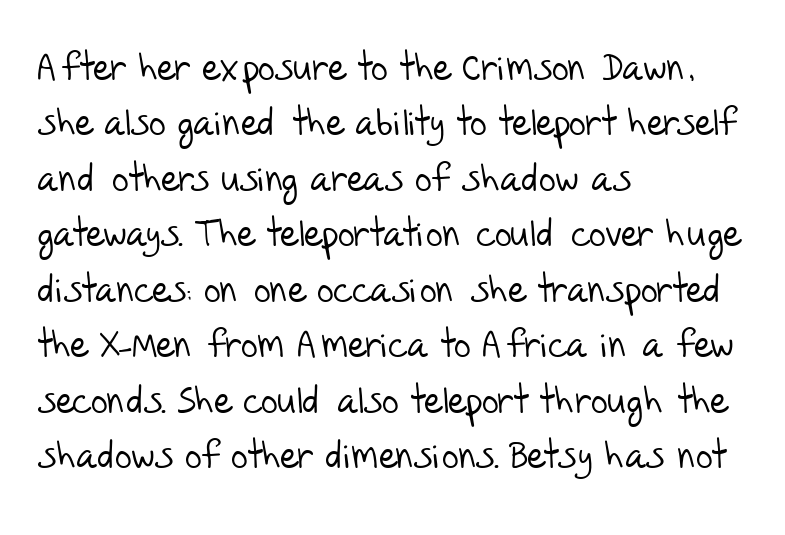
The face used here is rendered with its standard letterfit. The weight tops out at a normal text grade. A typesetter would call this proportional, since set widths differ per character. Layout note: lines flush left.
